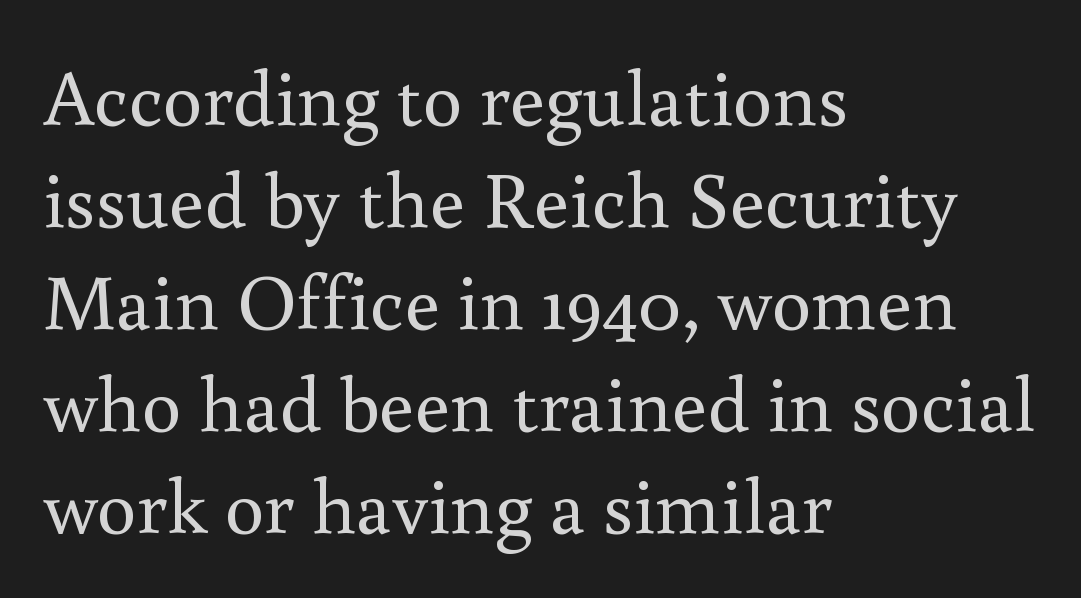
{"serif": "yes", "italic": "no", "bold": "no", "weight": "regular", "width": "normal", "x_height": "small", "monospaced": "no", "underline": "no", "align": "left", "line_spacing": "normal", "line_spacing_ratio": 1.29, "letter_spacing": "normal", "letter_spacing_em": 0.0, "glyph_px": 79}
